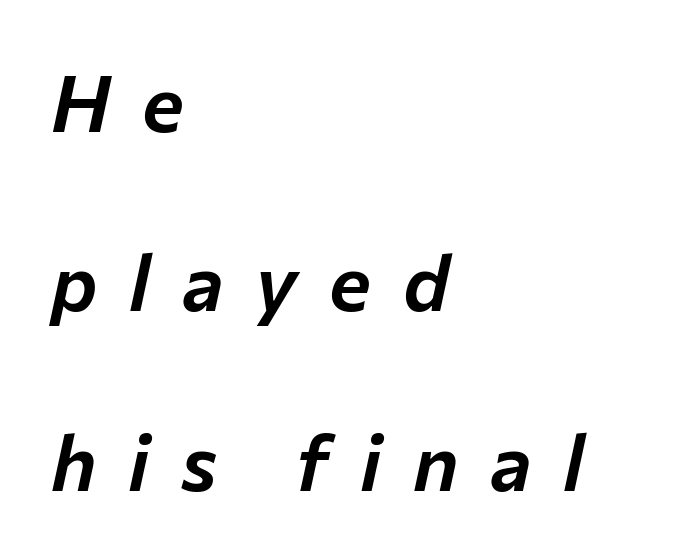
Q: Is the text italic (slanted)? A: Yes, it leans right by about 12 degrees.
Q: Is the text underlined? A: No.
Q: How is the paragraph aligned? A: Left-aligned.
Q: Is the spacing between letters normal or unusually wide? A: Unusually wide.
Q: Is the spacing between lines tight, normal or loose? A: Loose.
Q: Width (condensed, normal, or wide)? A: Normal.
Q: Stroke contrast? A: Low.
Q: x-height? A: Medium.
Q: Monospaced? A: No.
